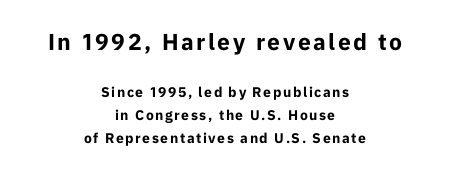
Q: Is the text bold? A: Yes.
Q: Is the text italic (slanted)? A: No, it is upright.
Q: Is the text underlined? A: No.
Q: How is the paragraph aligned? A: Centered.
Q: Is the spacing between lines tight, normal or loose? A: Normal.
Q: Which block of text is set in a larger size, the first (top) or the second (bottom)? A: The first (top) one.
